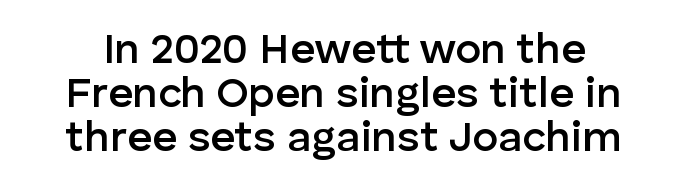
The image shows 43 px semibold sans-serif type, upright; set tight line spacing (1.02x), normal letter spacing, not underlined; low stroke contrast and a medium x-height.
